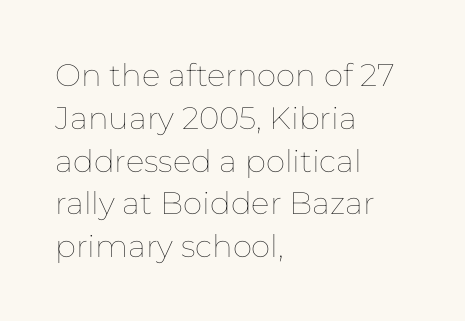
Stems here are at most as thick as an everyday book face. How are the letters spaced? Ordinarily, with no added tracking. Italic? Not at all — the glyphs are vertical. Honestly, there is no underline to notice here at all. The passage shown is typed in a proportional face where columns would drift.
